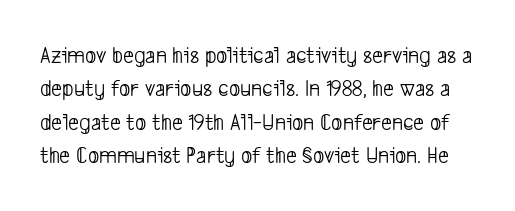
The area under the type is left untouched. The horizontal fit of the characters is conventional and even. Compared with typical paragraphs, the rows here are spaced about the same. A quiet, ordinary-to-light weight characterises the typeface.
